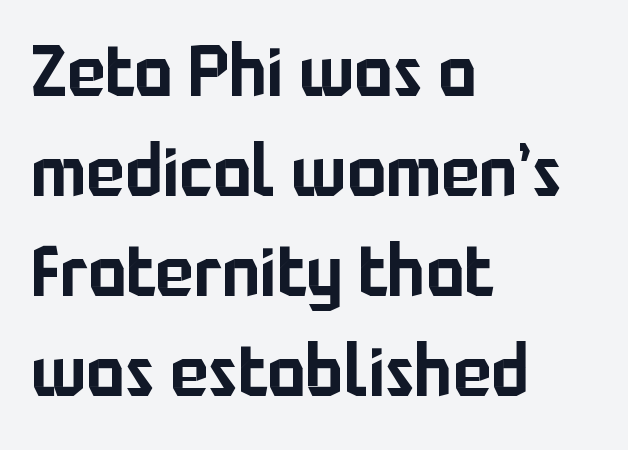
The lines in this sample share a left origin and differ only in where they stop. Lines of text with bare space underneath. Baseline-to-baseline distance is the conventional proportion of letter height. Ascenders rise straight up at ninety degrees. Each letter keeps its own natural width here, so spacing adapts to shape. Font category for this specimen: sans-serif.
